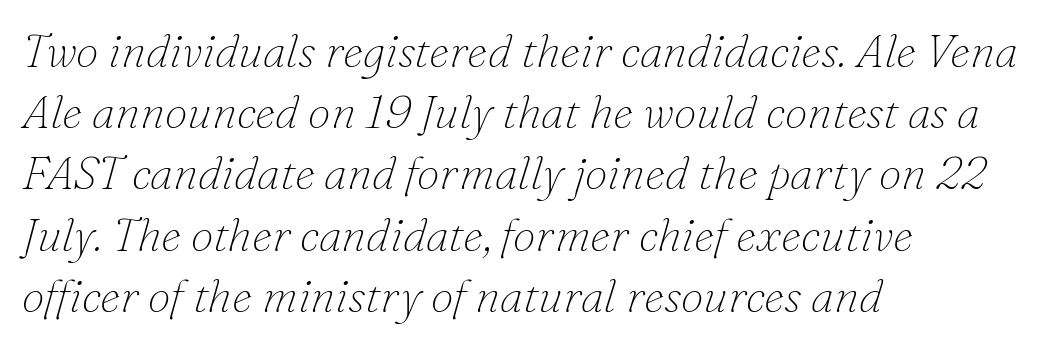
Q: Is the text bold? A: No.
Q: Is the text italic (slanted)? A: Yes, it leans right by about 16 degrees.
Q: Is the typeface a serif or a sans-serif typeface? A: Serif.
Q: Is the text underlined? A: No.
Q: How is the paragraph aligned? A: Left-aligned.
Q: Is the spacing between letters normal or unusually wide? A: Normal.
Q: Is the spacing between lines tight, normal or loose? A: Normal.
Q: Width (condensed, normal, or wide)? A: Normal.
Q: Stroke contrast? A: Low.
Q: x-height? A: Small.
Q: Monospaced? A: No.
